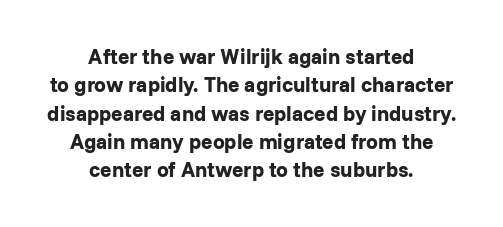
Q: Is the text bold? A: Yes.
Q: Is the text italic (slanted)? A: No, it is upright.
Q: Is the text underlined? A: No.
Q: How is the paragraph aligned? A: Centered.
Q: Is the spacing between letters normal or unusually wide? A: Normal.
Q: Is the spacing between lines tight, normal or loose? A: Normal.
